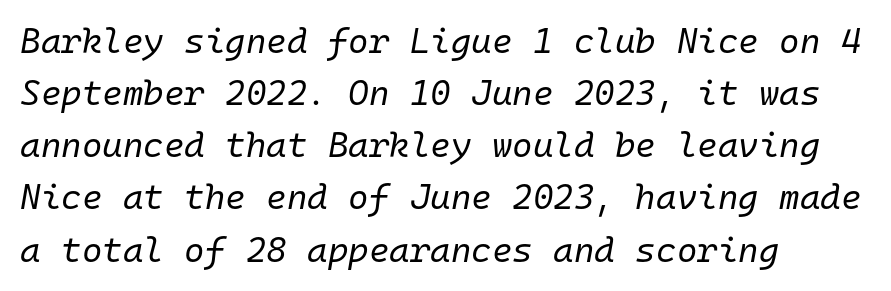
Q: Is the text bold? A: No.
Q: Is the text italic (slanted)? A: Yes, it leans right by about 10 degrees.
Q: Is the text underlined? A: No.
Q: How is the paragraph aligned? A: Left-aligned.
Q: Is the spacing between letters normal or unusually wide? A: Normal.
Q: Is the spacing between lines tight, normal or loose? A: Normal.
Q: Width (condensed, normal, or wide)? A: Normal.
Q: Stroke contrast? A: Low.
Q: x-height? A: Medium.
Q: Monospaced? A: Yes.
